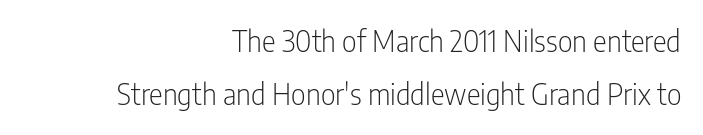
Q: Is the text bold? A: No.
Q: Is the text italic (slanted)? A: No, it is upright.
Q: Is the typeface a serif or a sans-serif typeface? A: Sans-serif.
Q: Is the text underlined? A: No.
Q: How is the paragraph aligned? A: Right-aligned.
Q: Is the spacing between letters normal or unusually wide? A: Normal.
Q: Width (condensed, normal, or wide)? A: Condensed.
Q: Stroke contrast? A: Low.
Q: x-height? A: Medium.
Q: Monospaced? A: No.
